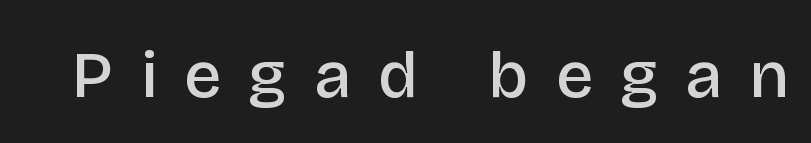
{"serif": "no", "italic": "no", "bold": "semi", "weight": "semibold", "width": "normal", "stroke_contrast": "low", "x_height": "large", "monospaced": "no", "underline": "no", "letter_spacing": "wide", "letter_spacing_em": 0.41, "glyph_px": 66}
